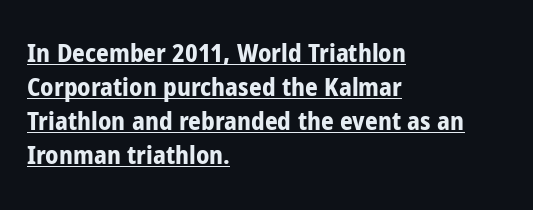
{"italic": "no", "bold": "yes", "underline": "yes", "align": "left", "line_spacing": "normal", "line_spacing_ratio": 1.36, "letter_spacing": "normal", "letter_spacing_em": 0.0, "glyph_px": 25}
